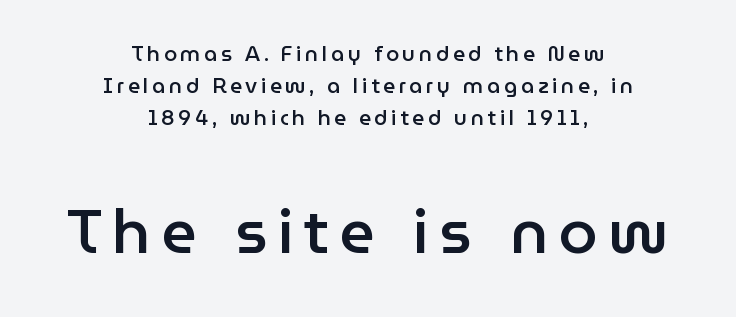
{"serif": "no", "italic": "no", "bold": "semi", "weight": "semibold", "width": "normal", "stroke_contrast": "low", "x_height": "medium", "monospaced": "no", "underline": "no", "align": "center", "line_spacing": "normal", "line_spacing_ratio": 1.53, "larger_block": "second", "size_ratio": 2.95, "glyph_px": 62}
